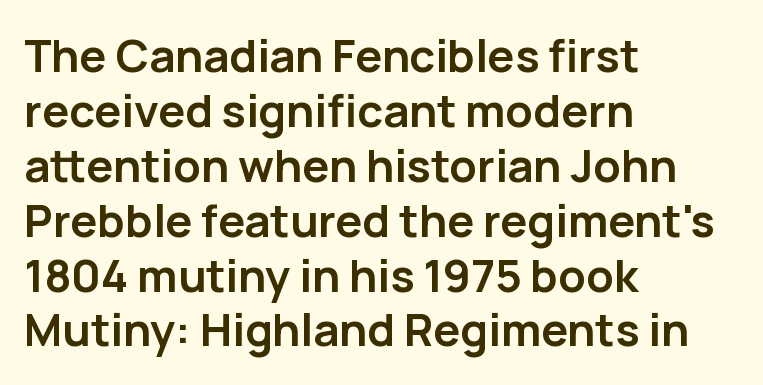
{"serif": "no", "italic": "no", "bold": "yes", "weight": "semibold", "width": "normal", "stroke_contrast": "low", "x_height": "medium", "monospaced": "no", "underline": "no", "align": "left", "line_spacing_ratio": 1.22, "letter_spacing": "normal", "letter_spacing_em": 0.0, "glyph_px": 45}
